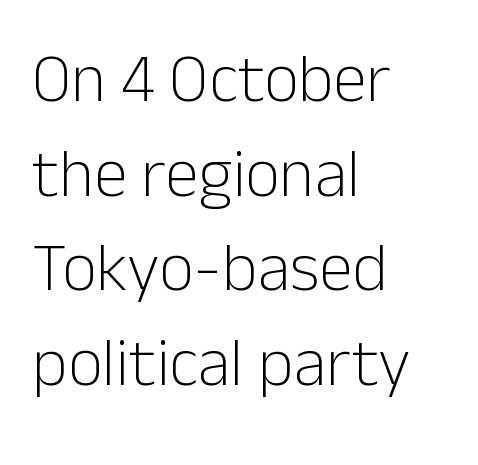
The text block is weighted toward the left margin, trailing off unevenly rightward. You could call the tracking neutral — neither tight nor loose. Characters remain perfectly vertical along every line. Evenly set lines give the paragraph a standard silhouette. This sample uses a sans-serif face. Type without underlining.
